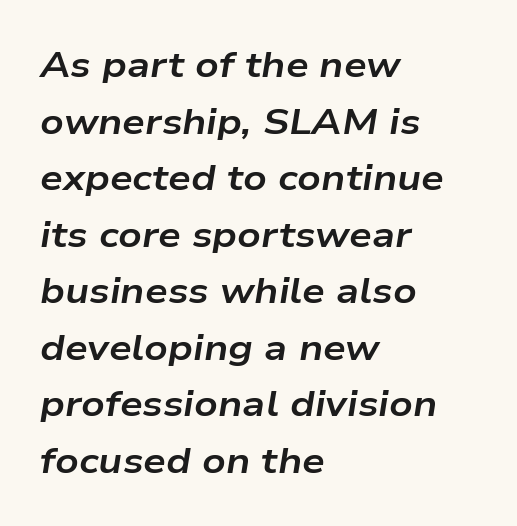
{"italic": "yes", "lean": "right", "slant_degrees": 9, "bold": "yes", "weight": "bold", "width": "wide", "stroke_contrast": "low", "x_height": "medium", "monospaced": "no", "underline": "no", "align": "left", "line_spacing": "normal", "line_spacing_ratio": 1.57, "letter_spacing": "normal", "letter_spacing_em": 0.0, "glyph_px": 36}
